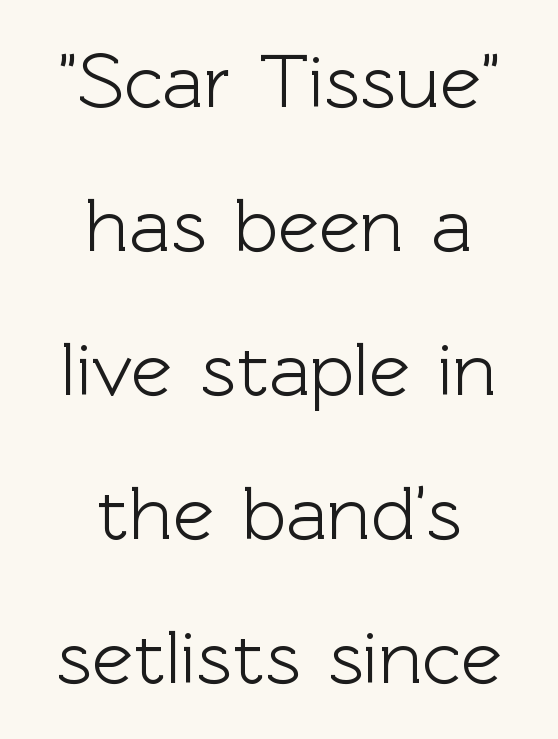
The image shows 77 px sans-serif type, upright; set centered, line spacing 1.87x, normal letter spacing, not underlined; a medium x-height.
